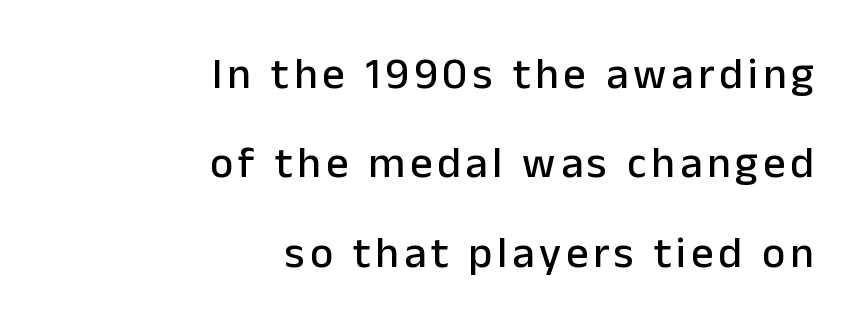
{"serif": "no", "italic": "no", "width": "normal", "stroke_contrast": "low", "x_height": "medium", "monospaced": "no", "underline": "no", "align": "right", "line_spacing": "loose", "line_spacing_ratio": 2.03, "glyph_px": 44}
